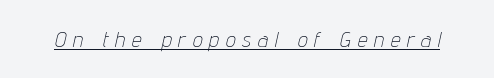
The image shows 22 px text type, italic (leaning right); set unusually wide letter spacing (+0.32 em), underlined.
